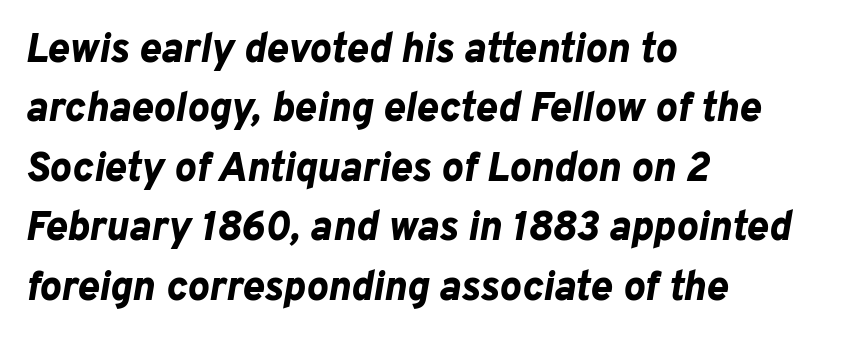
{"italic": "yes", "lean": "right", "slant_degrees": 10, "bold": "yes", "weight": "bold", "width": "normal", "stroke_contrast": "low", "x_height": "medium", "monospaced": "no", "underline": "no", "align": "left", "line_spacing": "normal", "line_spacing_ratio": 1.45, "letter_spacing": "normal", "letter_spacing_em": 0.0, "glyph_px": 41}
